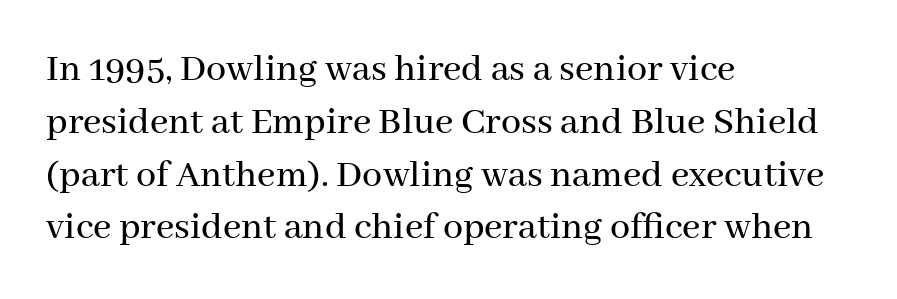
What stands out about the letter spacing? Nothing — it is the standard amount. The rows are spaced the way most documents space them. Glance below the letters and you will spot only blank space. A typesetter would call this proportional, since set widths differ per character.
